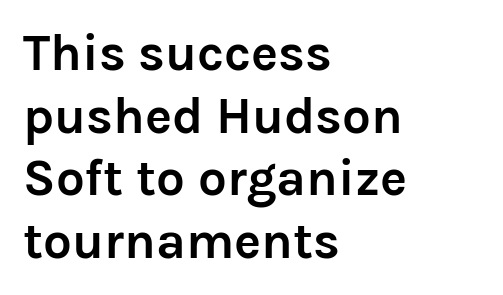
Q: Is the text bold? A: Yes.
Q: Is the text italic (slanted)? A: No, it is upright.
Q: Is the typeface a serif or a sans-serif typeface? A: Sans-serif.
Q: Is the text underlined? A: No.
Q: How is the paragraph aligned? A: Left-aligned.
Q: Is the spacing between letters normal or unusually wide? A: Normal.
Q: Width (condensed, normal, or wide)? A: Normal.
Q: Stroke contrast? A: Low.
Q: x-height? A: Medium.
Q: Monospaced? A: No.
